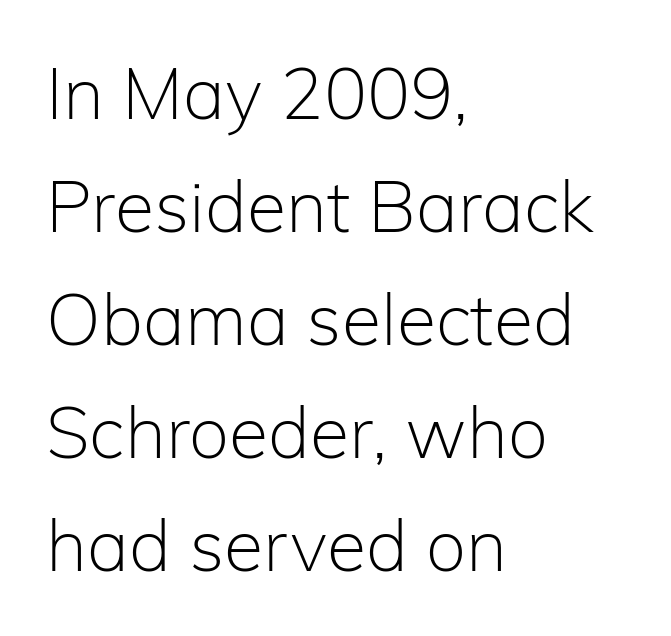
{"serif": "no", "italic": "no", "bold": "no", "weight": "light", "width": "normal", "stroke_contrast": "low", "x_height": "medium", "monospaced": "no", "underline": "no", "align": "left", "line_spacing": "normal", "line_spacing_ratio": 1.57, "letter_spacing": "normal", "letter_spacing_em": 0.0, "glyph_px": 72}
